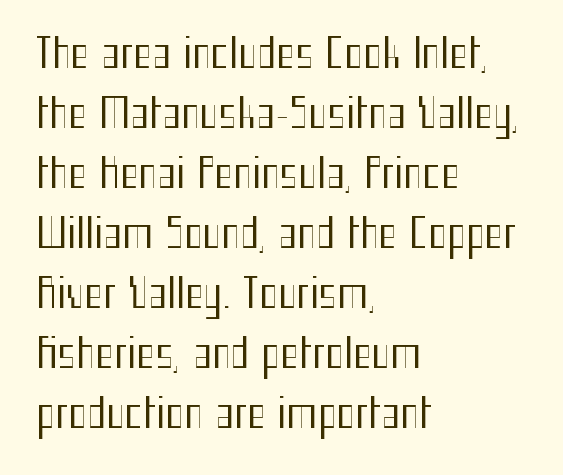
Q: Is the text bold? A: No.
Q: Is the text italic (slanted)? A: No, it is upright.
Q: Is the typeface a serif or a sans-serif typeface? A: Sans-serif.
Q: Is the text underlined? A: No.
Q: How is the paragraph aligned? A: Left-aligned.
Q: Is the spacing between letters normal or unusually wide? A: Normal.
Q: Is the spacing between lines tight, normal or loose? A: Normal.
Q: Width (condensed, normal, or wide)? A: Condensed.
Q: Stroke contrast? A: Medium.
Q: x-height? A: Medium.
Q: Monospaced? A: No.
